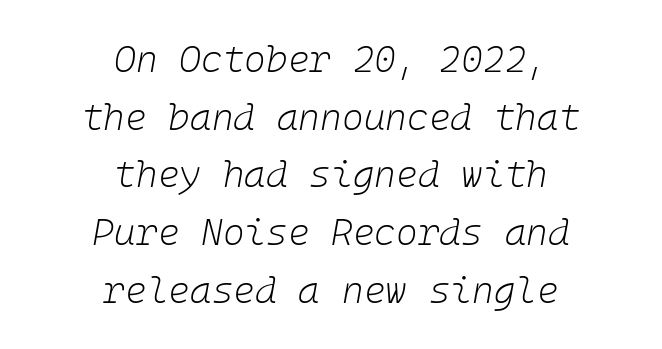
Vertically, the passage feels balanced, rows spaced as you'd expect. Honestly, there is no underline to notice here at all. A typesetter would mark this as italic. Teacher's note: observe the equal gaps on both sides — that is centered alignment. The passage shown is not bold in any degree.
